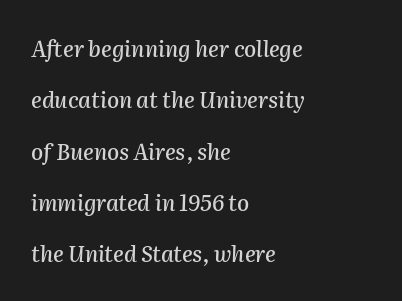
{"italic": "yes", "lean": "right", "slant_degrees": 2, "underline": "no", "align": "left", "line_spacing": "loose", "line_spacing_ratio": 2.33, "letter_spacing": "normal", "letter_spacing_em": 0.0, "glyph_px": 22}
